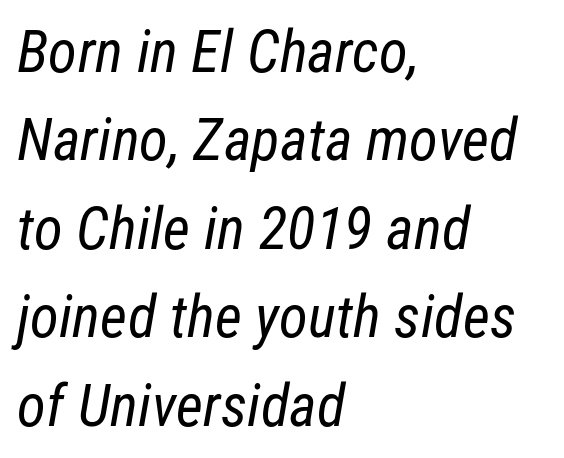
The image shows 59 px regular-weight, condensed sans-serif type; set left-aligned, normal line spacing (1.5x), normal letter spacing, not underlined; low stroke contrast and a medium x-height.
